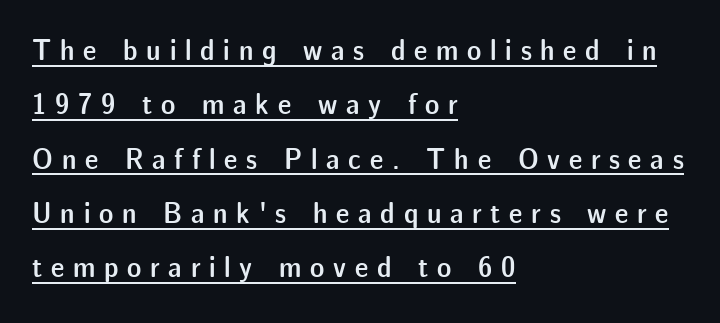
These lines stack with their left ends in a neat column. Serifs: no, the terminals of the letterforms are clean. Each line of the rendering has a horizontal stroke beneath the glyphs. Every stem runs plumb, perpendicular to the baseline. This is moderately heavy type, rendered in semibold. The rendering uses natural spacing where letterforms have individual widths.
